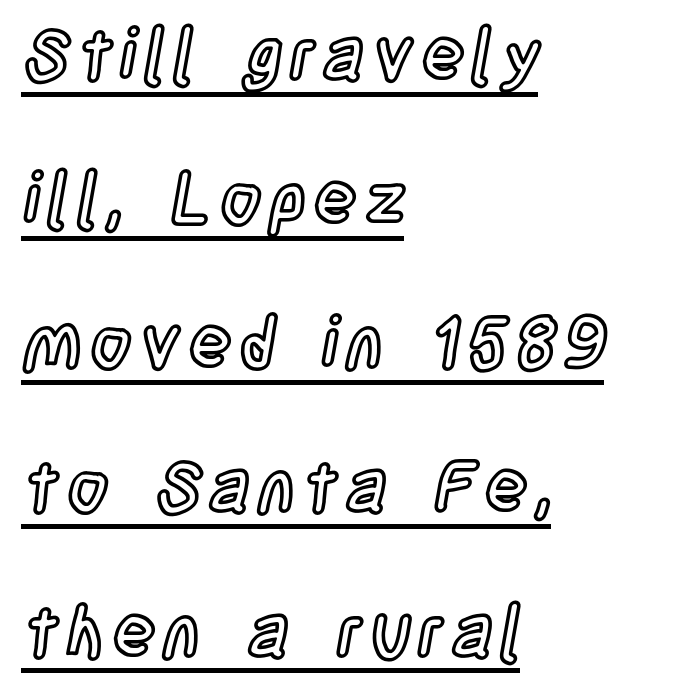
The image shows 71 px condensed type; set left-aligned, loose line spacing (2.03x), underlined; a large x-height.
